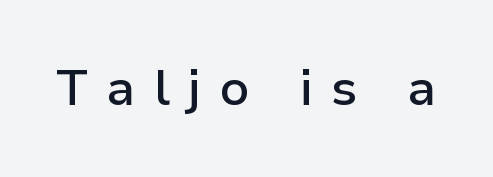
Q: Is the text bold? A: Semi-bold.
Q: Is the text italic (slanted)? A: No, it is upright.
Q: Is the typeface a serif or a sans-serif typeface? A: Sans-serif.
Q: Is the text underlined? A: No.
Q: Is the spacing between letters normal or unusually wide? A: Unusually wide.
Q: Width (condensed, normal, or wide)? A: Normal.
Q: Stroke contrast? A: Low.
Q: x-height? A: Medium.
Q: Monospaced? A: No.
